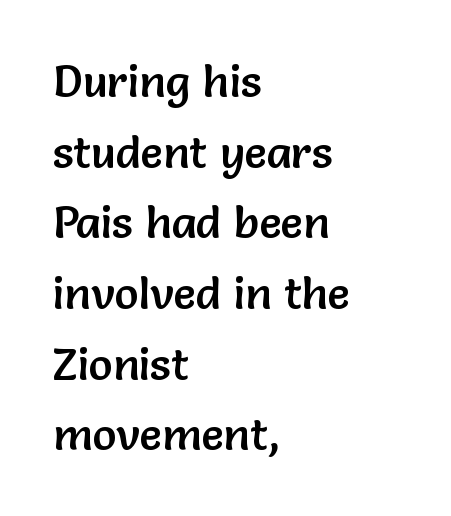
The image shows 45 px sans-serif type, upright; set left-aligned, normal line spacing (1.57x), normal letter spacing, not underlined; low stroke contrast and a medium x-height.
